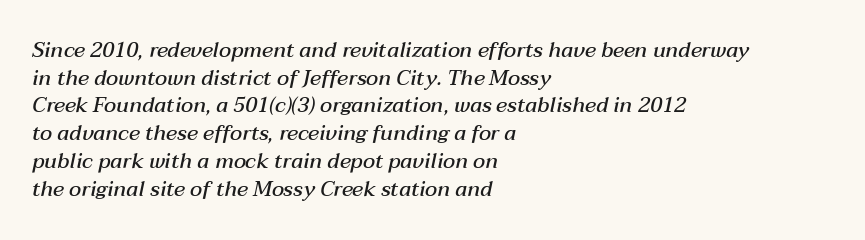
In terms of leading, this rendering sits right in the middle. Bare-footed words on every line. This rendering uses left alignment, leaving the right contour irregular. Posture: slanted.
